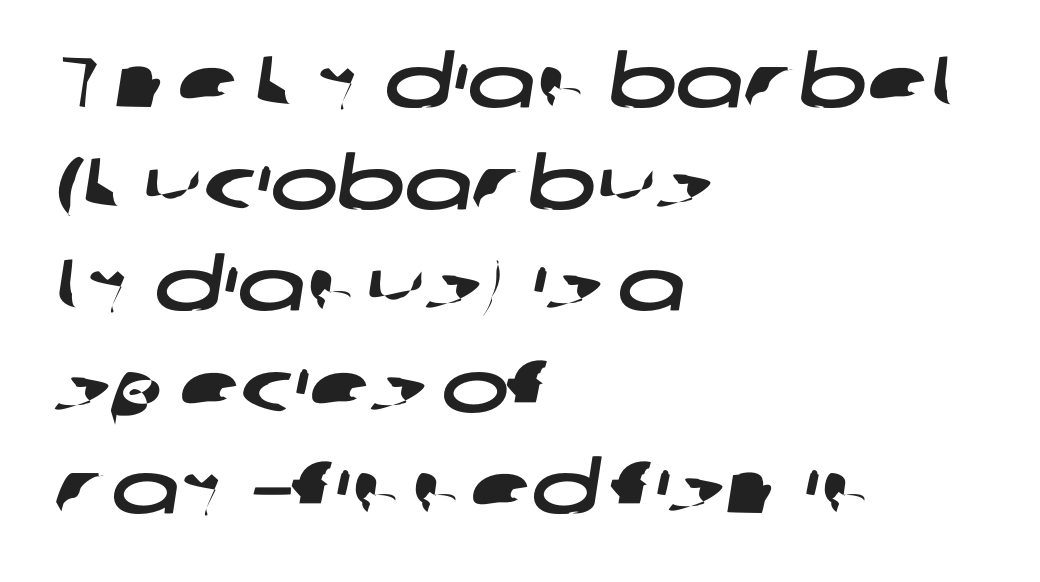
The image shows 72 px wide sans-serif type; set left-aligned, normal line spacing (1.41x), normal letter spacing, not underlined; low stroke contrast and a medium x-height.
